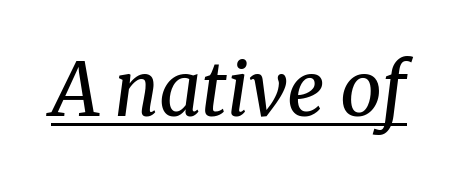
{"serif": "yes", "italic": "yes", "lean": "right", "slant_degrees": 8, "bold": "no", "weight": "regular", "width": "normal", "stroke_contrast": "medium", "x_height": "medium", "monospaced": "no", "underline": "yes", "letter_spacing": "normal", "letter_spacing_em": 0.0, "glyph_px": 74}
